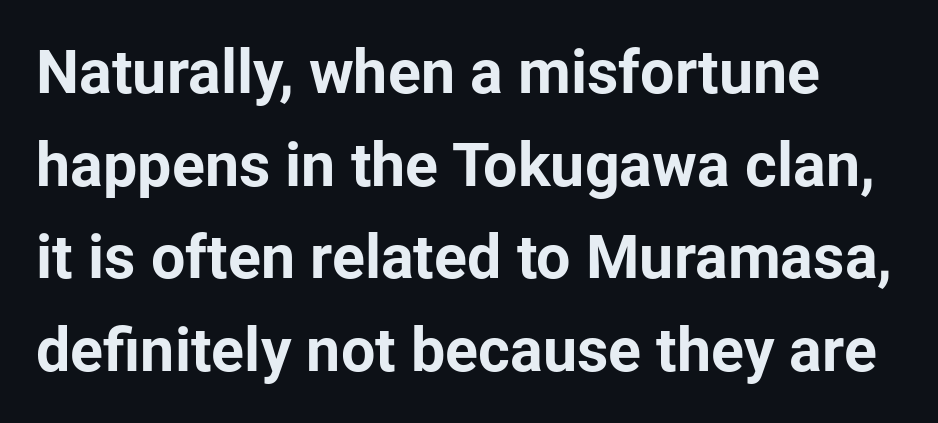
{"serif": "no", "italic": "no", "bold": "yes", "weight": "bold", "width": "normal", "stroke_contrast": "low", "x_height": "medium", "monospaced": "no", "underline": "no", "line_spacing": "normal", "line_spacing_ratio": 1.52, "letter_spacing": "normal", "letter_spacing_em": 0.0, "glyph_px": 61}
